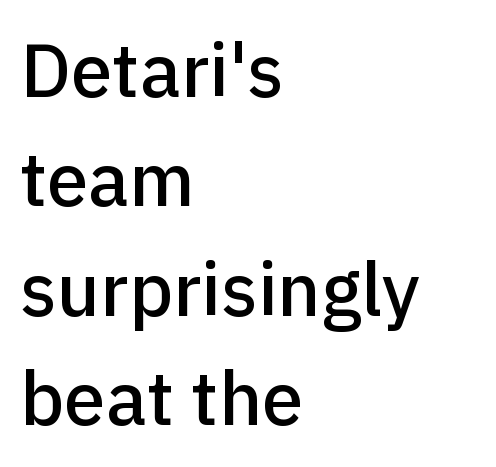
The line texture is even and compact thanks to regular tracking. Each letter keeps its own natural width here, so spacing adapts to shape. The letters stand upright; this is a roman face. I'd call this a sans setting — the letters go barefoot. The area under the type is left untouched.
